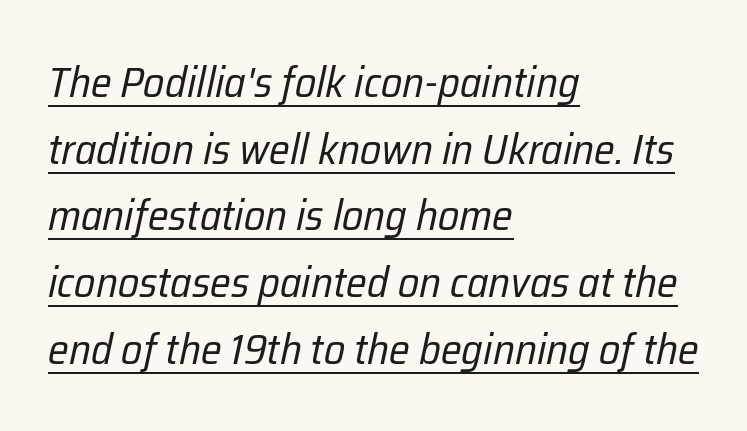
The image shows 43 px regular-weight, condensed type, italic (leaning right); set left-aligned, normal line spacing (1.55x), normal letter spacing, underlined; low stroke contrast and a medium x-height.
